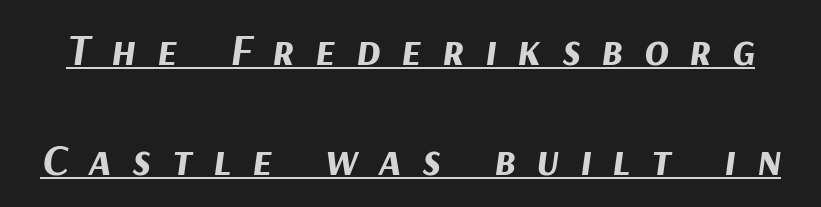
Q: Is the text bold? A: Yes.
Q: Is the text italic (slanted)? A: Yes, it leans right by about 9 degrees.
Q: Is the text underlined? A: Yes.
Q: Is the spacing between letters normal or unusually wide? A: Unusually wide.
Q: Is the spacing between lines tight, normal or loose? A: Loose.
Q: Width (condensed, normal, or wide)? A: Normal.
Q: Stroke contrast? A: Medium.
Q: x-height? A: Medium.
Q: Monospaced? A: No.
